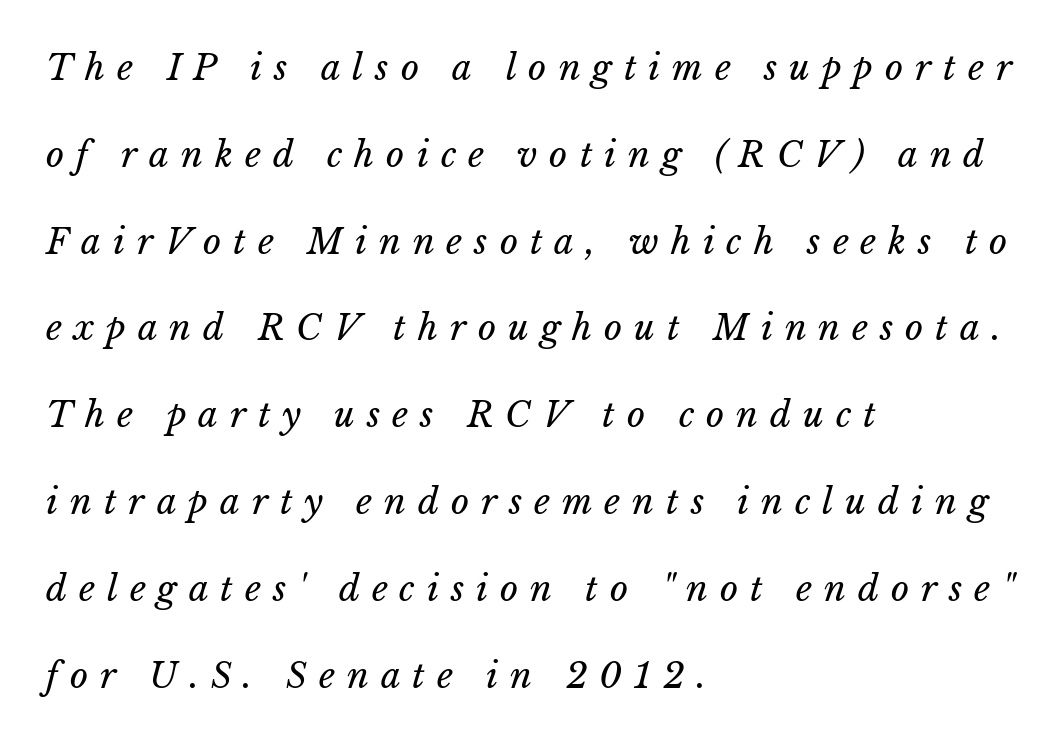
The letters advance in unequal steps, a hallmark of proportional type. Does the leading feel generous? Absolutely, it's lavish. The paragraph shown leans on its left margin. Stroke mass is kept to a normal reading level or below.
